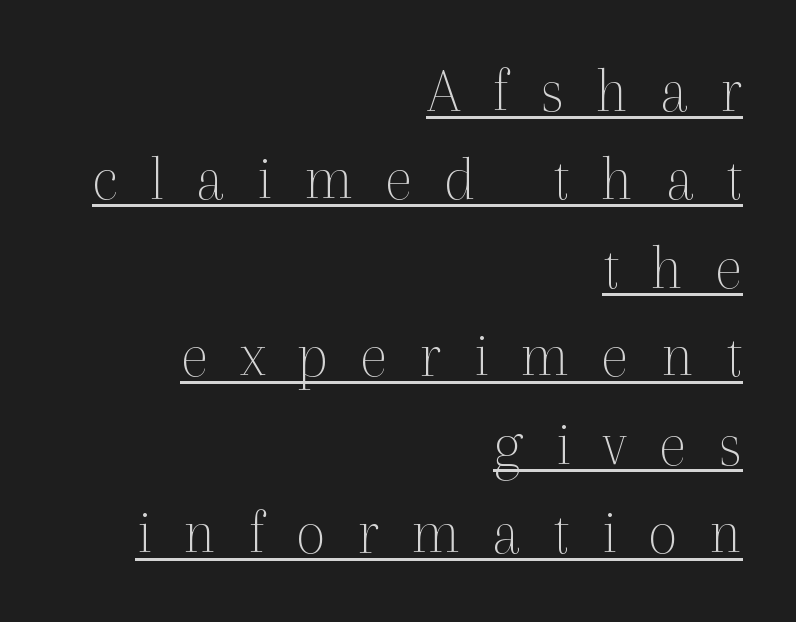
Q: Is the text bold? A: No.
Q: Is the text italic (slanted)? A: No, it is upright.
Q: Is the typeface a serif or a sans-serif typeface? A: Serif.
Q: Is the text underlined? A: Yes.
Q: How is the paragraph aligned? A: Right-aligned.
Q: Is the spacing between letters normal or unusually wide? A: Unusually wide.
Q: Is the spacing between lines tight, normal or loose? A: Normal.
Q: Width (condensed, normal, or wide)? A: Normal.
Q: x-height? A: Medium.
Q: Monospaced? A: No.
